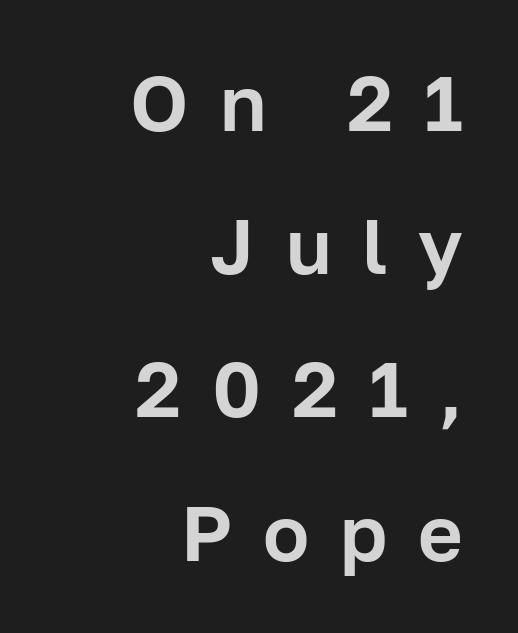
Q: Is the text italic (slanted)? A: No, it is upright.
Q: Is the typeface a serif or a sans-serif typeface? A: Sans-serif.
Q: Is the text underlined? A: No.
Q: How is the paragraph aligned? A: Right-aligned.
Q: Is the spacing between letters normal or unusually wide? A: Unusually wide.
Q: Width (condensed, normal, or wide)? A: Normal.
Q: Stroke contrast? A: Low.
Q: x-height? A: Medium.
Q: Monospaced? A: No.
